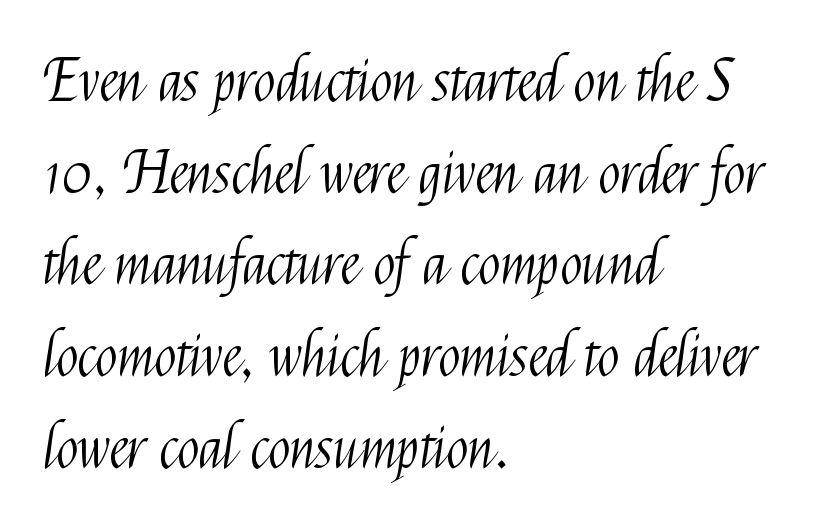
Q: Is the text bold? A: No.
Q: Is the text italic (slanted)? A: Yes.
Q: Is the typeface a serif or a sans-serif typeface? A: Sans-serif.
Q: Is the text underlined? A: No.
Q: How is the paragraph aligned? A: Left-aligned.
Q: Is the spacing between letters normal or unusually wide? A: Normal.
Q: Is the spacing between lines tight, normal or loose? A: Normal.
Q: Width (condensed, normal, or wide)? A: Condensed.
Q: Stroke contrast? A: Medium.
Q: x-height? A: Medium.
Q: Monospaced? A: No.
